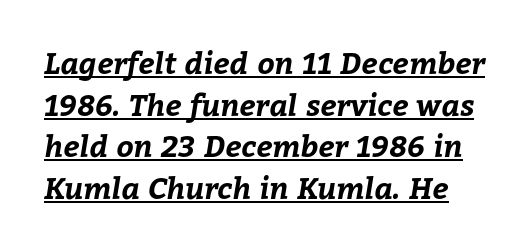
A typesetter would call this proportional, since set widths differ per character. Notice how thick the strokes are: this is what a full bold looks like. The horizontal fit of the characters is conventional and even. Emphasis is given by a line drawn under the lettering. Successive baselines arrive at the customary interval.
